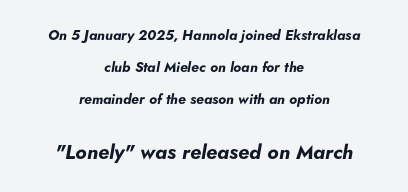
The image shows 20 px bold type, italic (leaning right); set centered, loose line spacing (2.28x), normal letter spacing, not underlined; the second (bottom) block is 1.43x larger.
